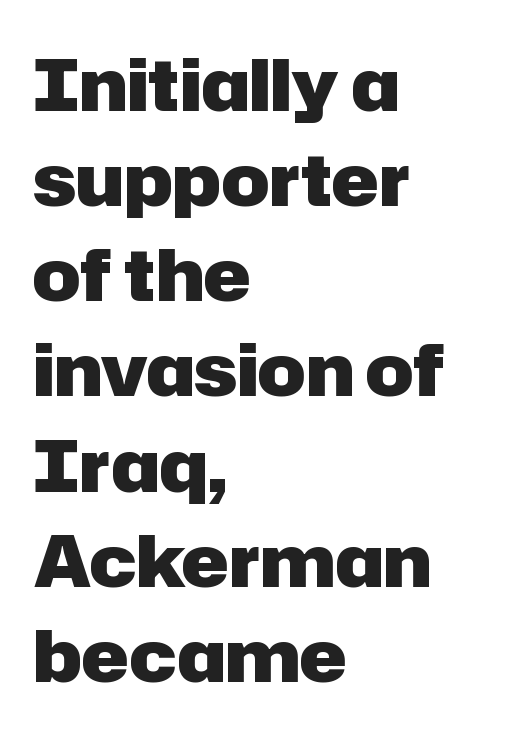
Ordinary non-slanted type is in use. How heavy is the stroke? Heavy — this is a bold. Descenders are the only things crossing below the line. Leading matches the norm, producing a regular column.
